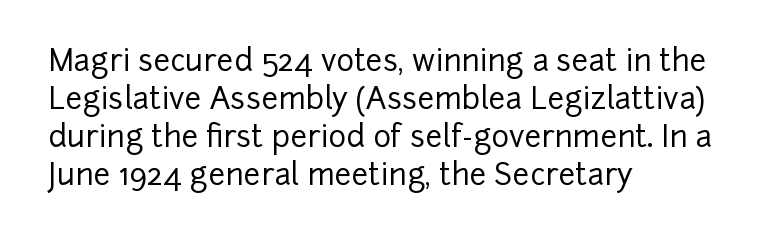
Is the letter spacing exaggerated? No — it looks like the ordinary default. The text block is weighted toward the left margin, trailing off unevenly rightward. Check where the strokes stop: nothing finishes them off — pure sans. If you drew a line through each stem, it would be perfectly vertical. Here the designer chose a conventional face with non-uniform glyph widths. Descenders are the only things crossing below the line.
